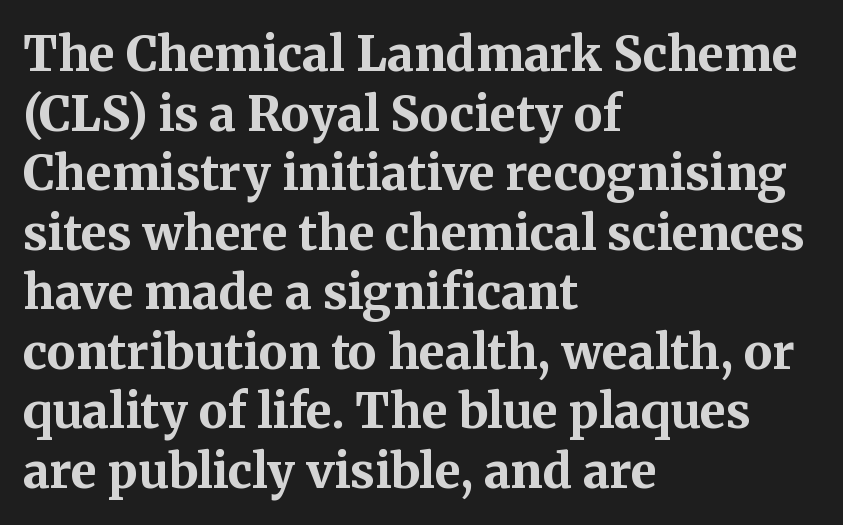
{"serif": "yes", "italic": "no", "bold": "yes", "weight": "bold", "width": "normal", "stroke_contrast": "medium", "x_height": "medium", "monospaced": "no", "underline": "no", "align": "left", "line_spacing_ratio": 1.24, "letter_spacing": "normal", "letter_spacing_em": 0.0, "glyph_px": 48}
